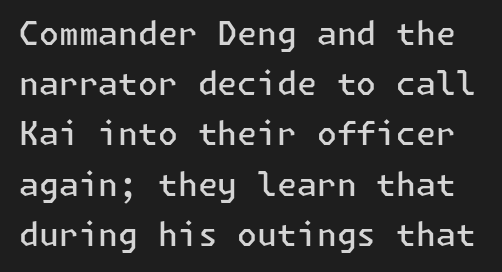
The image shows 32 px semibold sans-serif type, upright; set normal line spacing (1.57x), normal letter spacing, not underlined; low stroke contrast and a medium x-height.
